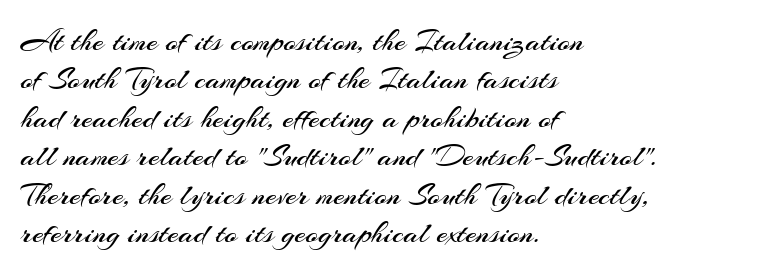
The tracking reads as untouched default to a designer's eye. In CSS terms this would be text-align: left. No feet cap the strokes, marking this as sans-serif type. The strokes carry an ordinary text weight at most. Each row of text sits above clean, open space.
